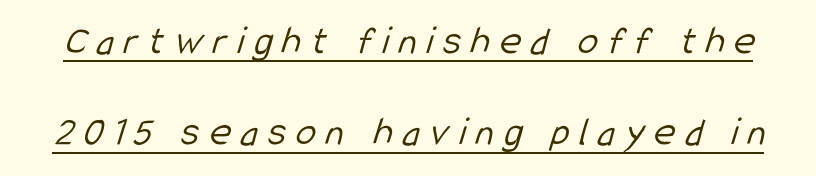
{"serif": "no", "bold": "no", "weight": "light", "width": "condensed", "stroke_contrast": "low", "x_height": "medium", "monospaced": "no", "underline": "yes", "line_spacing": "loose", "line_spacing_ratio": 2.23, "letter_spacing": "wide", "letter_spacing_em": 0.24, "glyph_px": 41}
